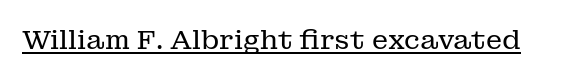
{"italic": "no", "bold": "no", "underline": "yes", "letter_spacing": "normal", "letter_spacing_em": 0.0, "glyph_px": 27}
